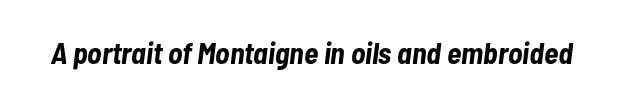
{"italic": "yes", "lean": "right", "slant_degrees": 7, "bold": "yes", "weight": "bold", "width": "condensed", "stroke_contrast": "low", "x_height": "medium", "monospaced": "no", "underline": "no", "letter_spacing": "normal", "letter_spacing_em": 0.0, "glyph_px": 30}
